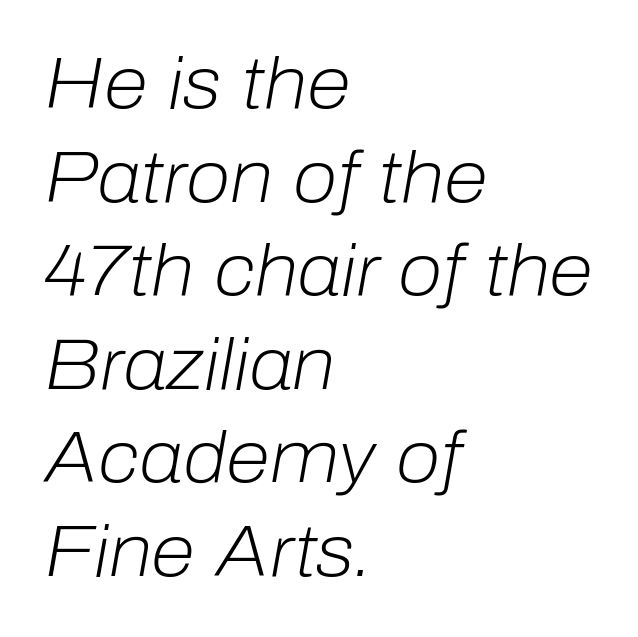
Whoever set this chose a conventional vertical rhythm. Between one letter and the next there's only the usual sliver of space. It's the slanting kind of type. The specimen omits any rule beneath the text block's lines. Heft: none added — not bold. Varying glyph widths throughout — classic text-font behaviour.
